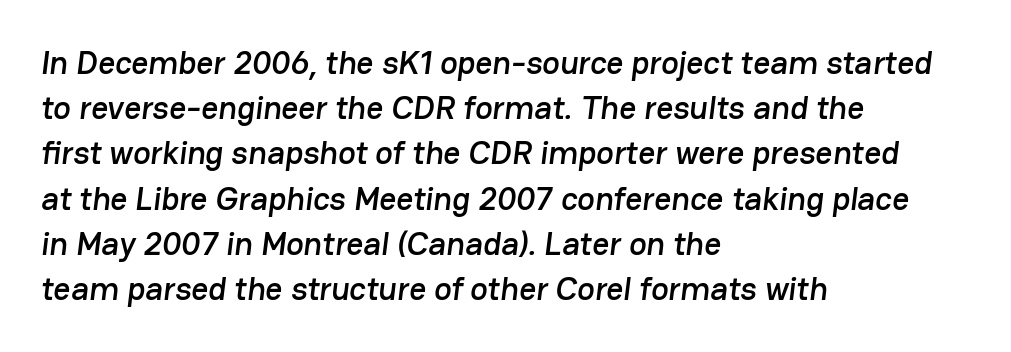
Q: Is the typeface a serif or a sans-serif typeface? A: Sans-serif.
Q: Is the text underlined? A: No.
Q: How is the paragraph aligned? A: Left-aligned.
Q: Is the spacing between letters normal or unusually wide? A: Normal.
Q: Is the spacing between lines tight, normal or loose? A: Normal.
Q: Width (condensed, normal, or wide)? A: Normal.
Q: Stroke contrast? A: Low.
Q: x-height? A: Medium.
Q: Monospaced? A: No.
